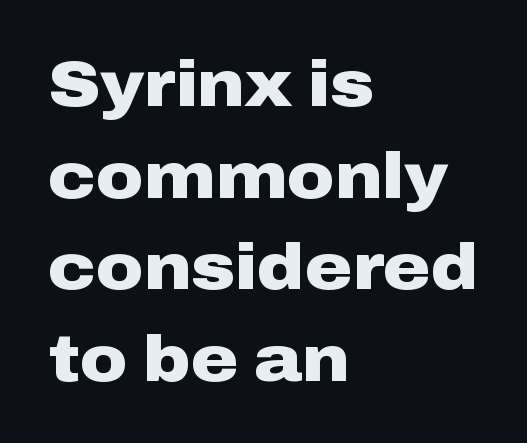
The passage shown has conventional tracking throughout. In terms of letterform style, serifs are entirely absent. Is this a fixed-width face? No — the glyphs have proportional, varying widths. Posture: vertical.
